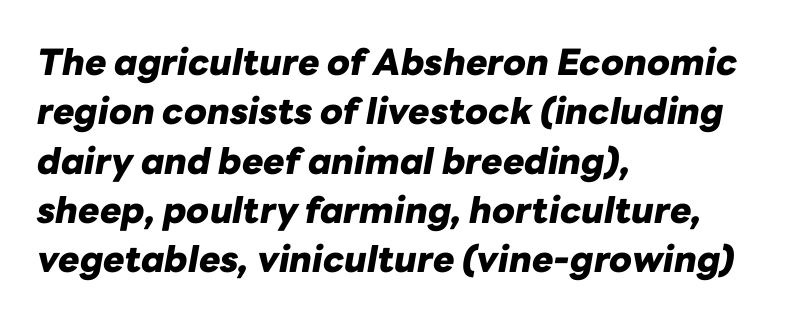
The image shows 36 px heavy type, italic (leaning right); set left-aligned, normal line spacing (1.37x), normal letter spacing, not underlined; low stroke contrast and a medium x-height.
